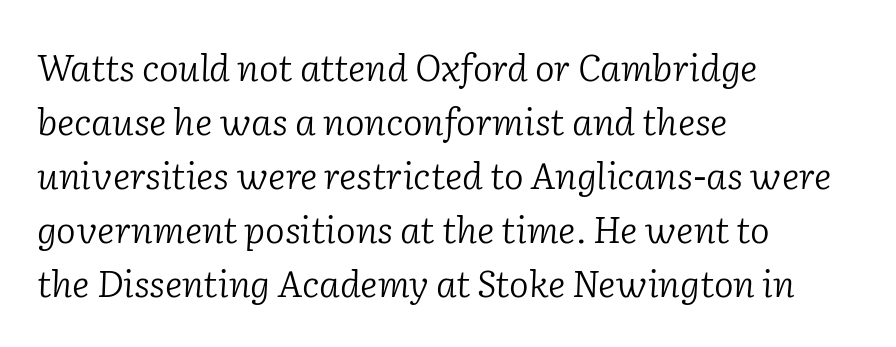
The image shows 37 px light serif type, italic (leaning right); set left-aligned, normal line spacing (1.46x), normal letter spacing, not underlined; low stroke contrast and a medium x-height.
